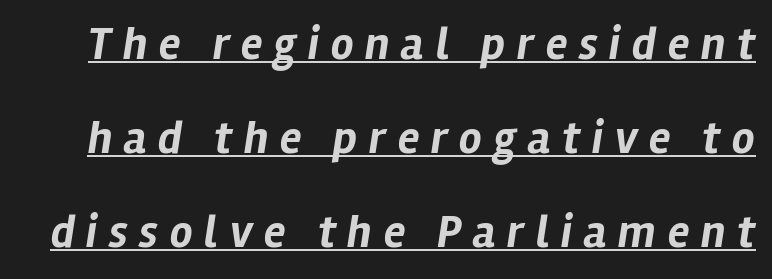
Plenty of ink on the page — the face is bold. Looks like regular typesetting: each glyph gets only the width it needs. The lettering is marked with a stroke running underneath it. In terms of letterspacing, this is a distinctly airy, spread setting. Airy leading. The typography opts for an oblique posture over an upright one.
